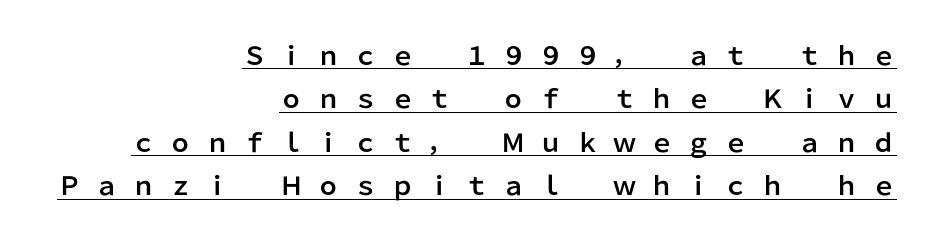
{"italic": "no", "underline": "yes", "align": "right", "line_spacing_ratio": 1.74, "letter_spacing": "wide", "letter_spacing_em": 0.48, "glyph_px": 25}
